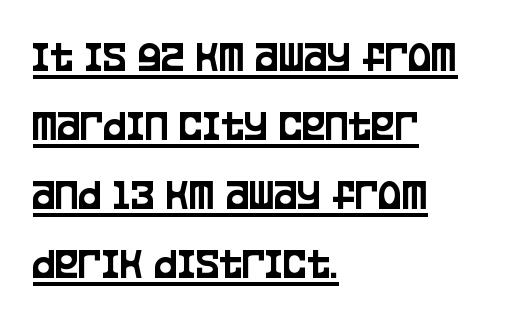
{"serif": "no", "italic": "no", "width": "condensed", "stroke_contrast": "low", "x_height": "large", "monospaced": "no", "underline": "yes", "align": "left", "line_spacing": "normal", "line_spacing_ratio": 1.57, "letter_spacing": "normal", "letter_spacing_em": 0.0, "glyph_px": 44}
